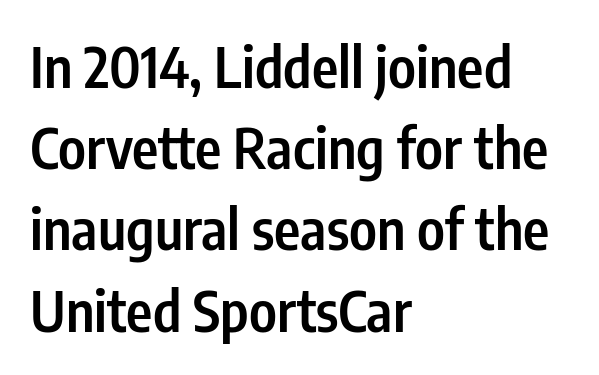
Q: Is the text bold? A: Semi-bold.
Q: Is the text italic (slanted)? A: No, it is upright.
Q: Is the typeface a serif or a sans-serif typeface? A: Sans-serif.
Q: Is the text underlined? A: No.
Q: How is the paragraph aligned? A: Left-aligned.
Q: Is the spacing between letters normal or unusually wide? A: Normal.
Q: Is the spacing between lines tight, normal or loose? A: Normal.
Q: Width (condensed, normal, or wide)? A: Condensed.
Q: Stroke contrast? A: Low.
Q: x-height? A: Medium.
Q: Monospaced? A: No.
